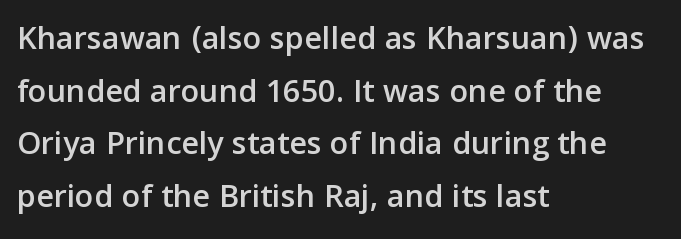
The image shows 34 px sans-serif type, upright; set left-aligned, normal line spacing (1.55x), normal letter spacing, not underlined; low stroke contrast and a medium x-height.
